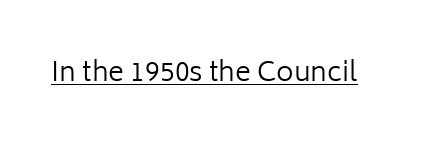
Vertical stems look standard width or narrower in stroke. This sample carries an underscore along the baseline area. Notice how the stems are strictly vertical — no italics here. Spacing between characters is what you'd get straight out of the box.
